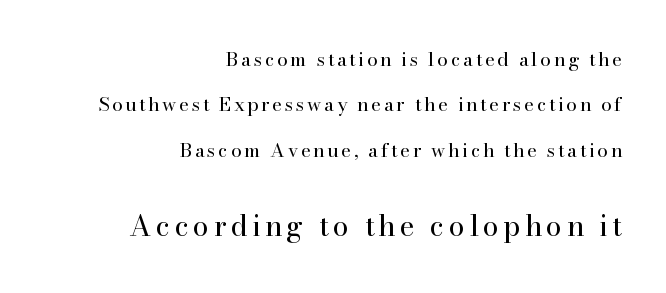
{"serif": "yes", "italic": "no", "bold": "no", "weight": "regular", "width": "normal", "stroke_contrast": "high", "x_height": "small", "monospaced": "no", "underline": "no", "align": "right", "line_spacing": "loose", "line_spacing_ratio": 2.39, "larger_block": "second", "size_ratio": 1.53, "glyph_px": 29}
